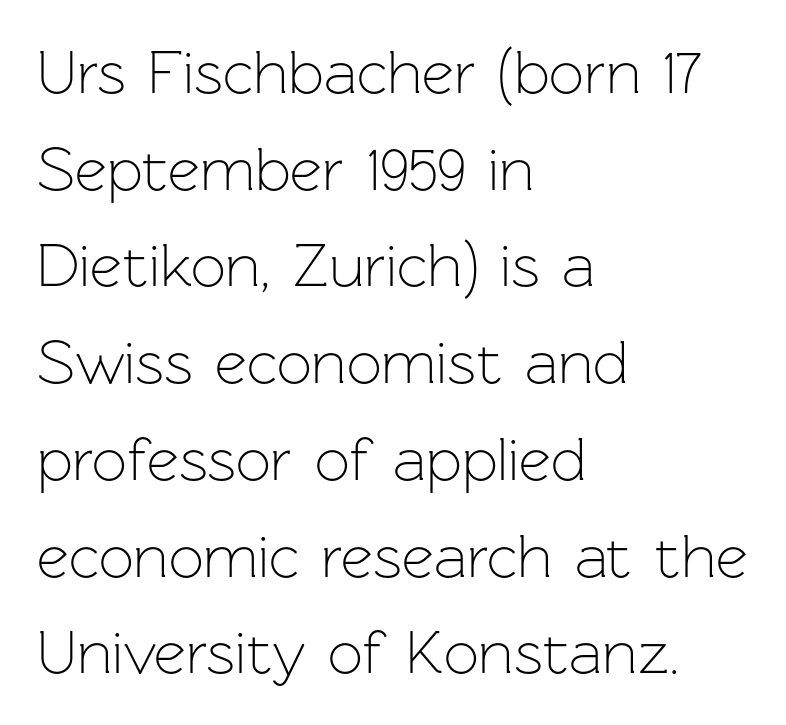
The text block is weighted toward the left margin, trailing off unevenly rightward. A quiet, ordinary-to-light weight characterises the typeface. The designer left line spacing at the default. Inter-character spacing is left at the font's built-in metrics. Vertical strokes here are truly vertical. A clean baseline with only descenders dipping below it.
